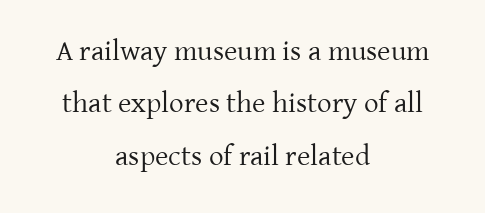
Q: Is the text bold? A: No.
Q: Is the text italic (slanted)? A: No, it is upright.
Q: Is the typeface a serif or a sans-serif typeface? A: Serif.
Q: Is the text underlined? A: No.
Q: How is the paragraph aligned? A: Centered.
Q: Is the spacing between letters normal or unusually wide? A: Normal.
Q: Width (condensed, normal, or wide)? A: Normal.
Q: Stroke contrast? A: Low.
Q: x-height? A: Medium.
Q: Monospaced? A: No.
